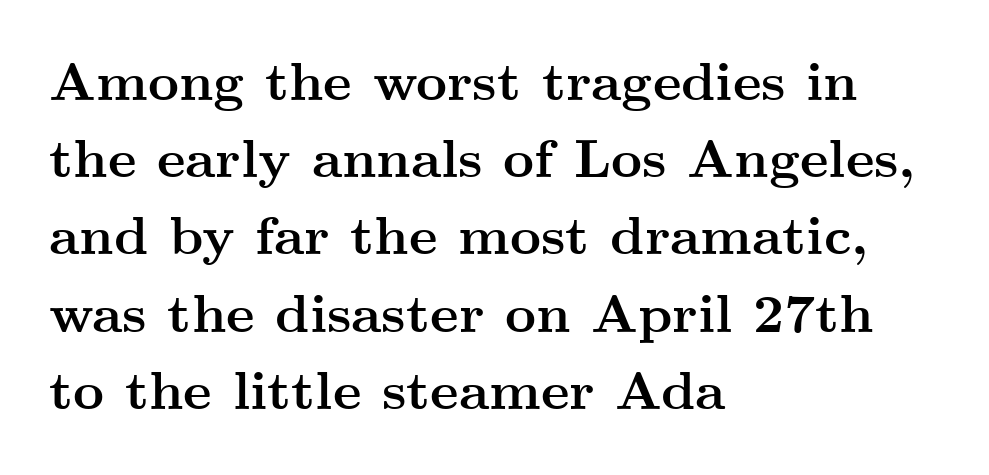
The image shows 54 px semibold, wide serif type, upright; set left-aligned, normal line spacing (1.43x), normal letter spacing, not underlined; medium stroke contrast and a small x-height.
